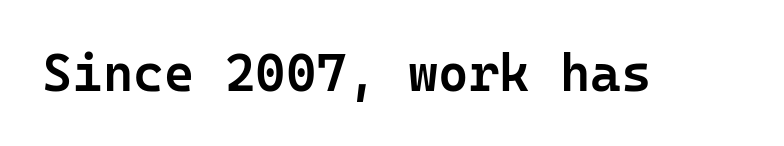
{"serif": "no", "italic": "no", "bold": "semi", "weight": "semibold", "width": "normal", "stroke_contrast": "low", "x_height": "medium", "monospaced": "yes", "underline": "no", "letter_spacing": "normal", "letter_spacing_em": 0.0, "glyph_px": 52}
